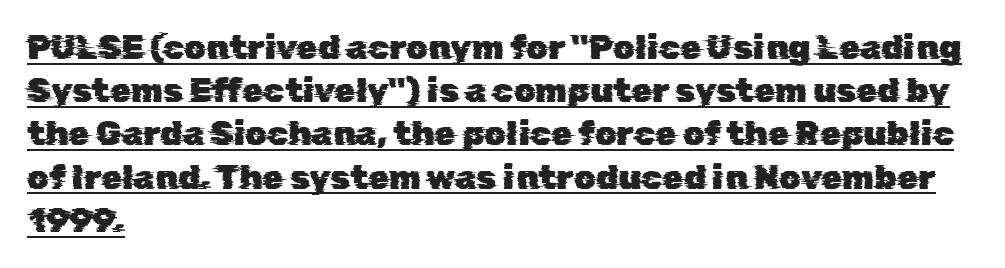
The font family rendered here belongs to the sans-serif group. Varying glyph widths throughout — classic text-font behaviour. Is there much room between lines? A standard amount, neither cramped nor airy. The tracking reads as untouched default to a designer's eye. What decoration does the sample have? An underline.
